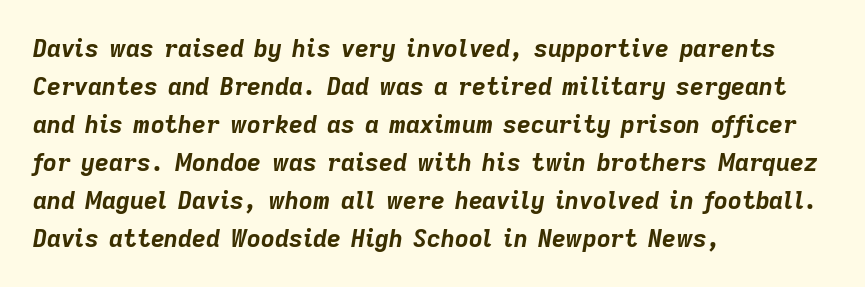
Q: Is the text bold? A: Yes.
Q: Is the text italic (slanted)? A: Yes, it leans right by about 9 degrees.
Q: Is the text underlined? A: No.
Q: How is the paragraph aligned? A: Left-aligned.
Q: Is the spacing between letters normal or unusually wide? A: Normal.
Q: Is the spacing between lines tight, normal or loose? A: Normal.
